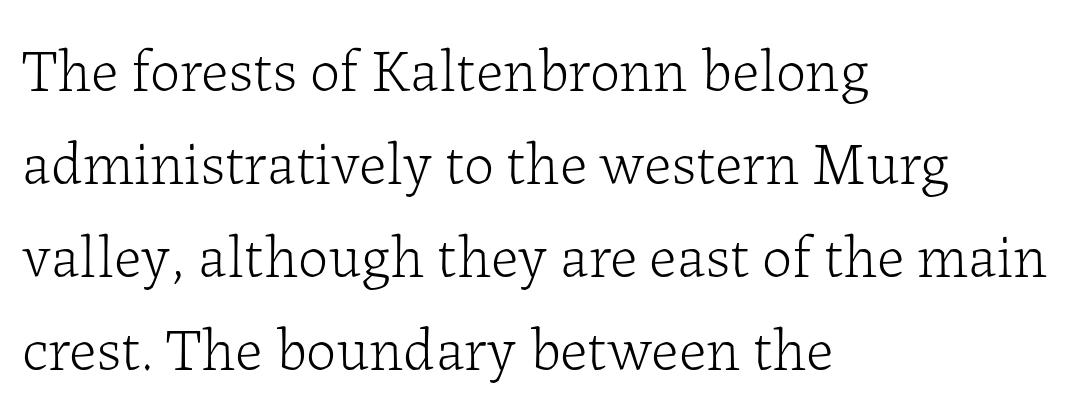
The image shows 60 px light serif type, upright; set left-aligned, normal line spacing (1.55x), normal letter spacing, not underlined; low stroke contrast and a medium x-height.
